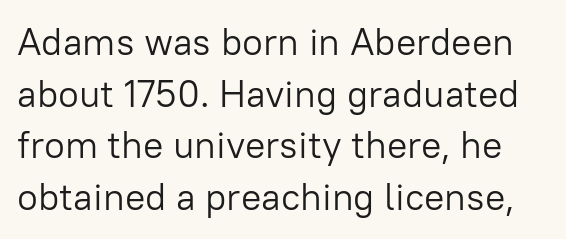
The image shows 38 px light sans-serif type, upright; set normal line spacing (1.36x), normal letter spacing, not underlined; low stroke contrast and a medium x-height.
